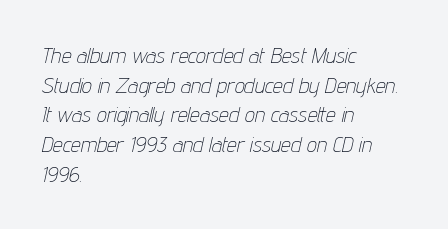
A normal amount of white space separates one row of letters from the next. Tracking here is standard; glyphs follow each other at the usual distance. Line starts are locked; line ends wander. Check under the words: just untouched page. Stroke mass is kept to a normal reading level or below. Would a proofreader flag this as italicized? Yes.
